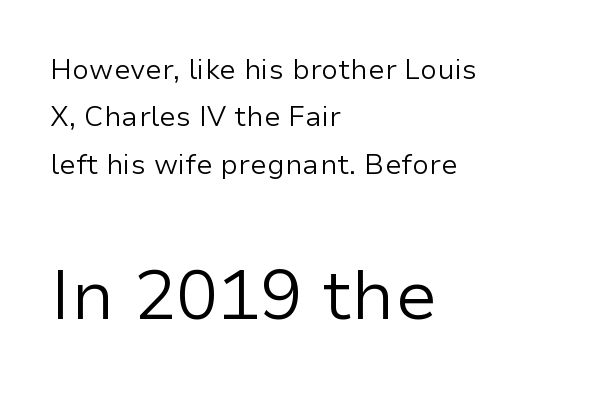
Q: Is the text bold? A: No.
Q: Is the text italic (slanted)? A: No, it is upright.
Q: Is the typeface a serif or a sans-serif typeface? A: Sans-serif.
Q: Is the text underlined? A: No.
Q: How is the paragraph aligned? A: Left-aligned.
Q: Is the spacing between letters normal or unusually wide? A: Normal.
Q: Is the spacing between lines tight, normal or loose? A: Normal.
Q: Which block of text is set in a larger size, the first (top) or the second (bottom)? A: The second (bottom) one.
Q: Width (condensed, normal, or wide)? A: Normal.
Q: Stroke contrast? A: Low.
Q: x-height? A: Medium.
Q: Monospaced? A: No.
